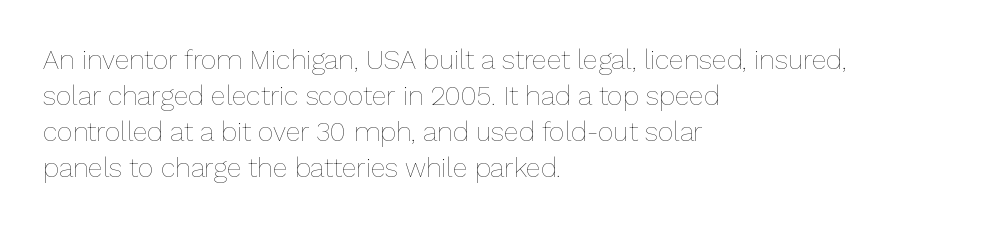
The image shows 27 px text type, upright; set left-aligned, normal line spacing (1.33x), normal letter spacing, not underlined.
